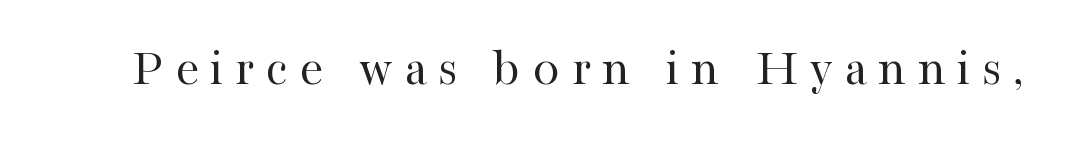
A typesetter would mark this as roman, not italic. The zone under the glyphs is completely vacant. This sample uses expanded letter spacing, leaving extra air between glyphs. Each stroke keeps to a modest, everyday thickness or less. These lines are composed in type with serifs.
